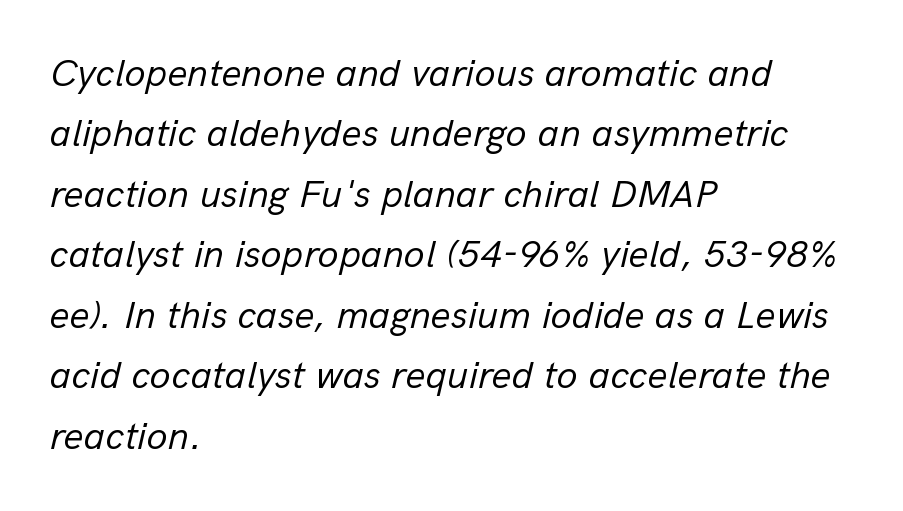
Q: Is the text bold? A: No.
Q: Is the text italic (slanted)? A: Yes, it leans right by about 13 degrees.
Q: Is the text underlined? A: No.
Q: How is the paragraph aligned? A: Left-aligned.
Q: Is the spacing between letters normal or unusually wide? A: Normal.
Q: Is the spacing between lines tight, normal or loose? A: Normal.
Q: Width (condensed, normal, or wide)? A: Normal.
Q: Stroke contrast? A: Low.
Q: x-height? A: Medium.
Q: Monospaced? A: No.
